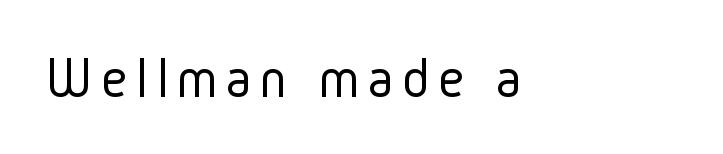
Stems and bowls with no extra thickness — not bold. Letters rest on an invisible, unmarked baseline. The typeface chosen for these lines omits serifs. This sample has the flowing, uneven cadence of proportional lettering. When letters stand straight like this, we call the style roman or upright.
